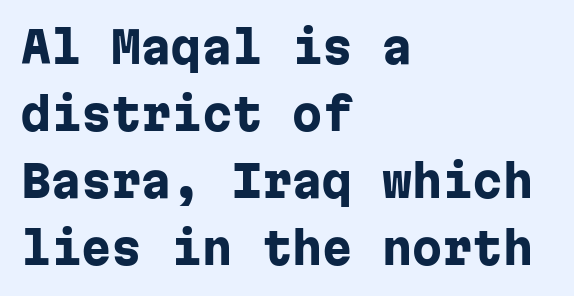
The image shows 43 px heavy sans-serif type, upright, monospaced; set left-aligned, normal line spacing (1.56x), normal letter spacing, not underlined; low stroke contrast and a medium x-height.
